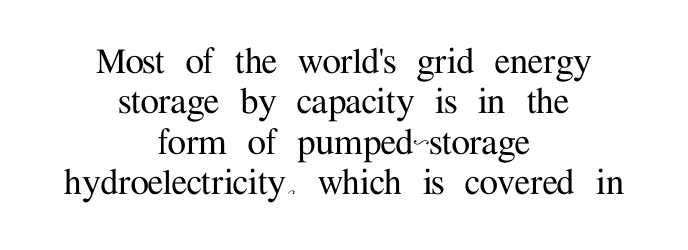
{"serif": "yes", "italic": "no", "width": "normal", "stroke_contrast": "medium", "x_height": "medium", "monospaced": "no", "underline": "no", "align": "center", "line_spacing": "tight", "line_spacing_ratio": 0.96, "letter_spacing": "normal", "letter_spacing_em": 0.0, "glyph_px": 42}
